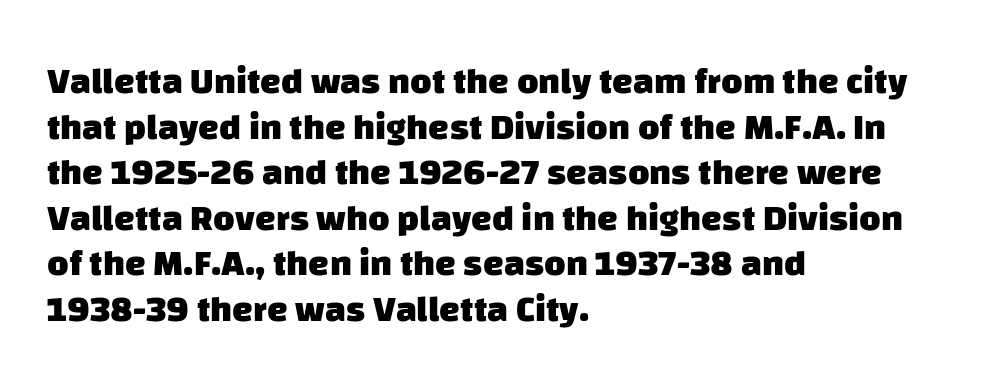
The letterforms sit shoulder to shoulder at normal distance. The font family rendered here belongs to the sans-serif group. The rag falls on the right side of this text block. Is the type bold? Yes — the strokes are clearly thick and heavy. A clean baseline with only descenders dipping below it.
